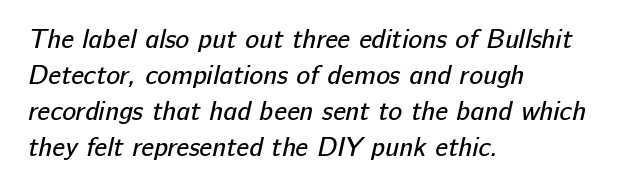
Vertical stems look standard width or narrower in stroke. Leading: standard. Each row of text sits above clean, open space. Does the copy run flush right? No — it runs flush left. Nobody touched the tracking dial on this one.
